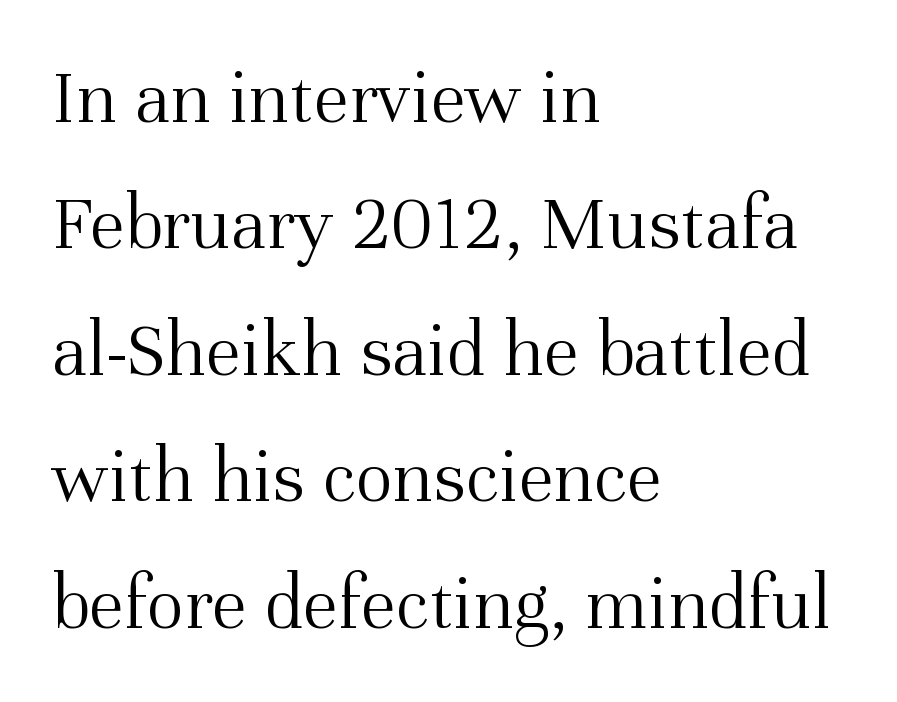
{"serif": "yes", "italic": "no", "bold": "no", "weight": "light", "width": "normal", "stroke_contrast": "medium", "x_height": "medium", "monospaced": "no", "underline": "no", "align": "left", "line_spacing": "normal", "line_spacing_ratio": 1.6, "letter_spacing": "normal", "letter_spacing_em": 0.0, "glyph_px": 79}
